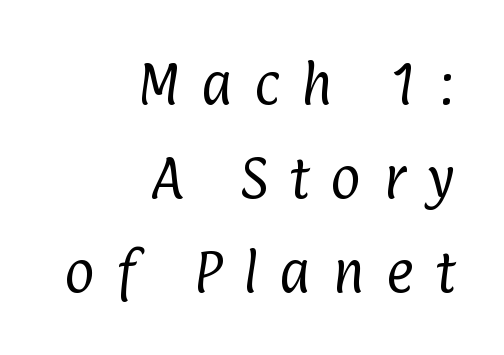
The image shows 47 px regular-weight, condensed sans-serif type; set right-aligned, loose line spacing (2.0x), unusually wide letter spacing (+0.46 em), not underlined; low stroke contrast and a medium x-height.
